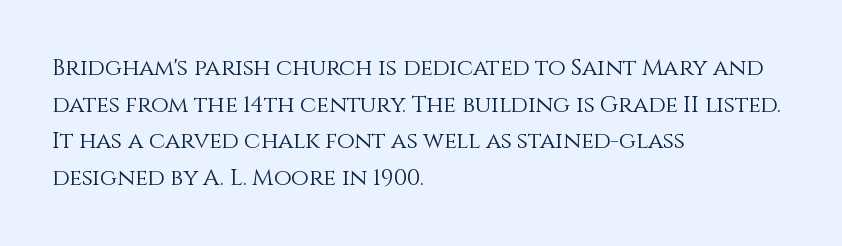
Q: Is the text bold? A: No.
Q: Is the text italic (slanted)? A: No, it is upright.
Q: Is the text underlined? A: No.
Q: How is the paragraph aligned? A: Left-aligned.
Q: Is the spacing between letters normal or unusually wide? A: Normal.
Q: Is the spacing between lines tight, normal or loose? A: Normal.
